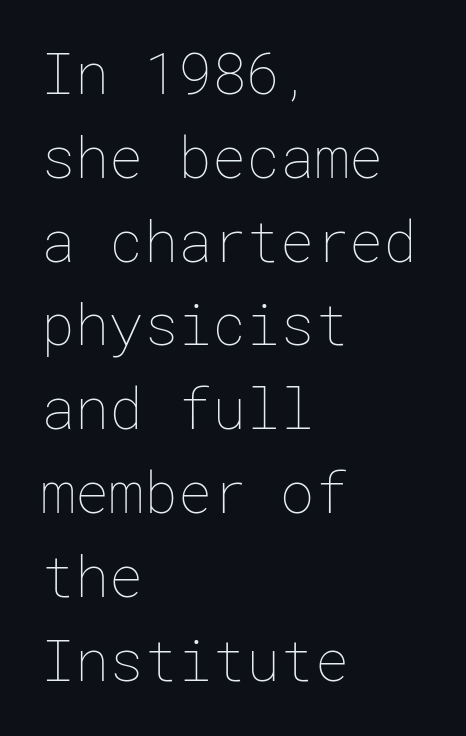
{"italic": "no", "bold": "no", "weight": "thin", "width": "normal", "stroke_contrast": "low", "x_height": "medium", "underline": "no", "align": "left", "line_spacing": "normal", "line_spacing_ratio": 1.47, "letter_spacing": "normal", "letter_spacing_em": 0.0, "glyph_px": 57}
